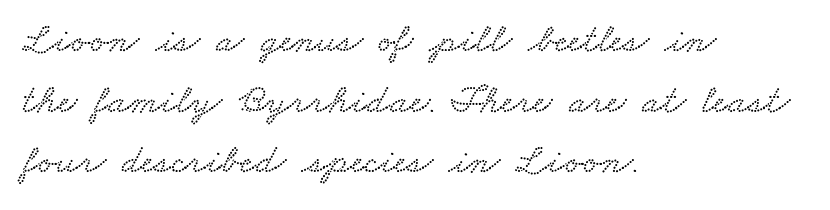
The image shows 41 px wide type; set left-aligned, normal line spacing (1.48x), normal letter spacing, not underlined; low stroke contrast and a small x-height.
